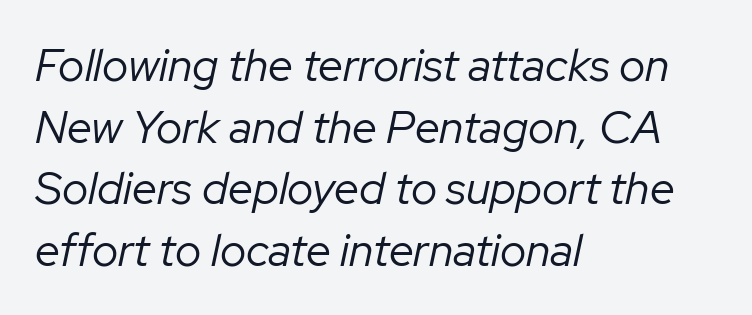
Q: Is the text bold? A: No.
Q: Is the text italic (slanted)? A: Yes, it leans right by about 12 degrees.
Q: Is the text underlined? A: No.
Q: How is the paragraph aligned? A: Left-aligned.
Q: Is the spacing between letters normal or unusually wide? A: Normal.
Q: Is the spacing between lines tight, normal or loose? A: Normal.
Q: Width (condensed, normal, or wide)? A: Normal.
Q: Stroke contrast? A: Low.
Q: x-height? A: Medium.
Q: Monospaced? A: No.
